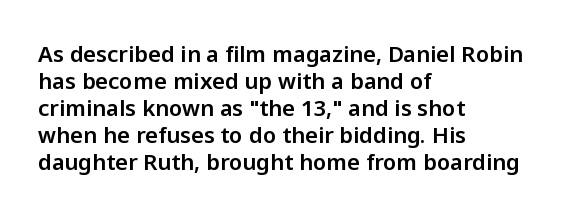
The image shows 22 px text type, upright; set left-aligned, line spacing 1.23x, normal letter spacing, not underlined.
